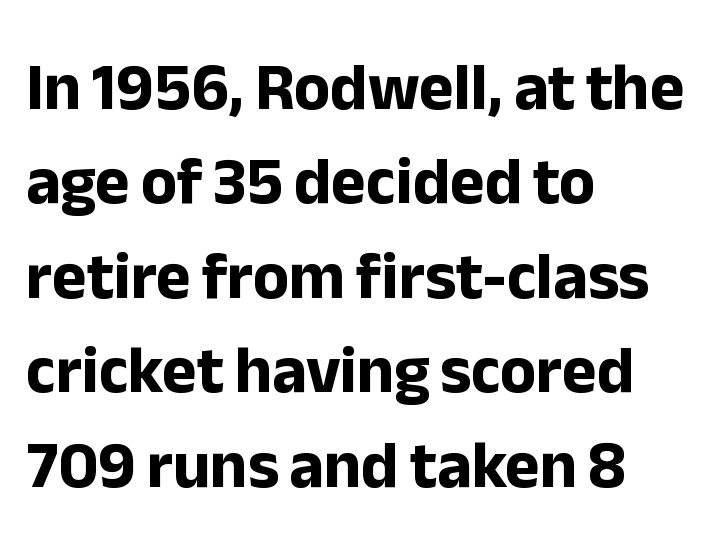
The image shows 66 px bold sans-serif type, upright; set left-aligned, normal line spacing (1.43x), normal letter spacing, not underlined; low stroke contrast and a medium x-height.
